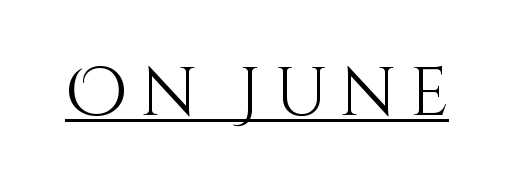
The image shows 68 px light type, upright; set underlined; medium stroke contrast and a large x-height.
